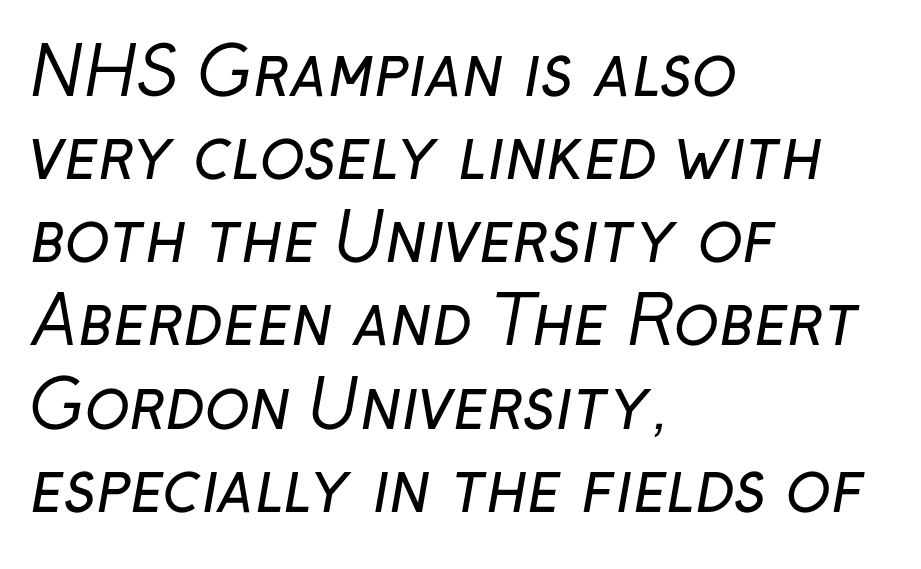
The image shows 66 px regular-weight sans-serif type; set left-aligned, normal line spacing (1.26x), normal letter spacing, not underlined; low stroke contrast and a medium x-height.
